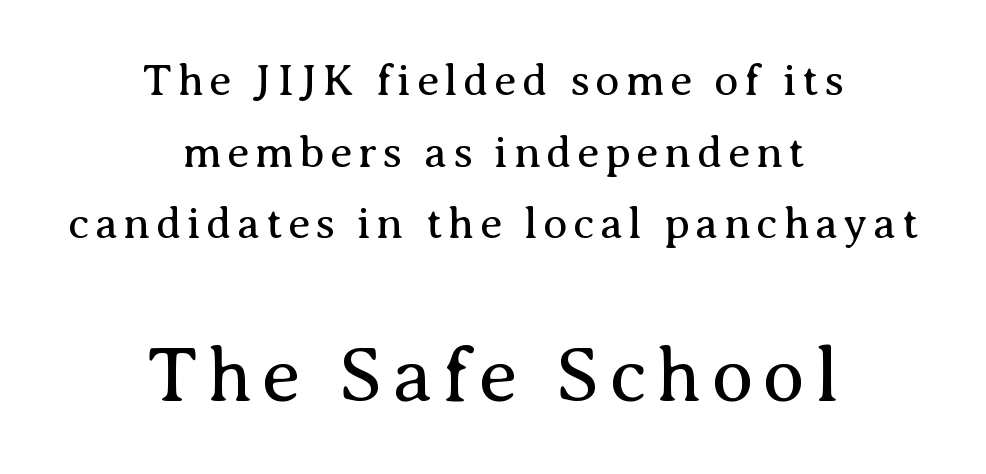
{"serif": "yes", "italic": "no", "bold": "no", "weight": "regular", "width": "normal", "stroke_contrast": "medium", "x_height": "medium", "monospaced": "no", "underline": "no", "align": "center", "line_spacing": "normal", "line_spacing_ratio": 1.59, "larger_block": "second", "size_ratio": 1.73, "glyph_px": 78}
